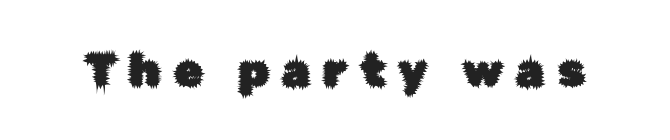
{"serif": "no", "italic": "no", "width": "normal", "stroke_contrast": "low", "x_height": "medium", "monospaced": "no", "underline": "no", "letter_spacing": "wide", "letter_spacing_em": 0.29, "glyph_px": 46}
